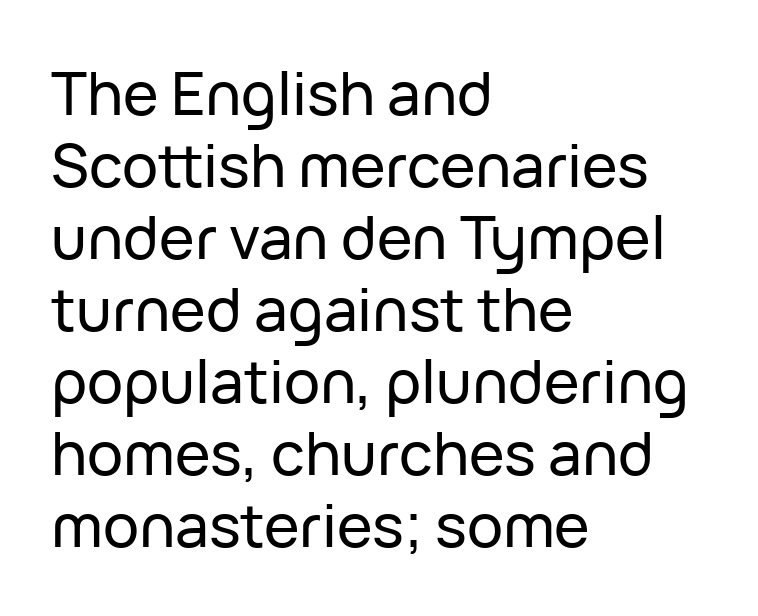
The image shows 60 px sans-serif type, upright; set left-aligned, line spacing 1.2x, normal letter spacing, not underlined; low stroke contrast and a medium x-height.
